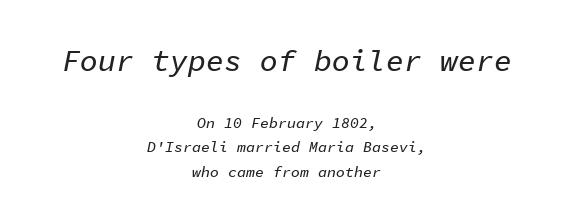
The image shows 30 px text type, italic (leaning right), monospaced; set centered, normal line spacing (1.61x), normal letter spacing, not underlined; the first (top) block is 2.0x larger; low stroke contrast and a medium x-height.
